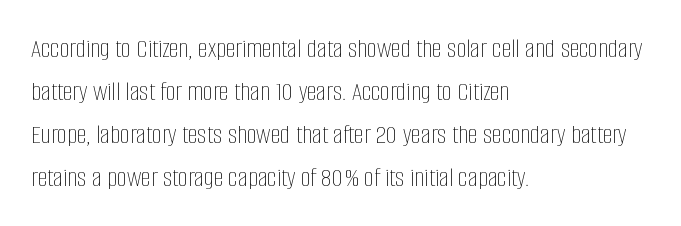
Q: Is the text bold? A: No.
Q: Is the text italic (slanted)? A: No, it is upright.
Q: Is the text underlined? A: No.
Q: How is the paragraph aligned? A: Left-aligned.
Q: Is the spacing between letters normal or unusually wide? A: Normal.
Q: Is the spacing between lines tight, normal or loose? A: Normal.
Q: Width (condensed, normal, or wide)? A: Condensed.
Q: Stroke contrast? A: Low.
Q: x-height? A: Large.
Q: Monospaced? A: No.
